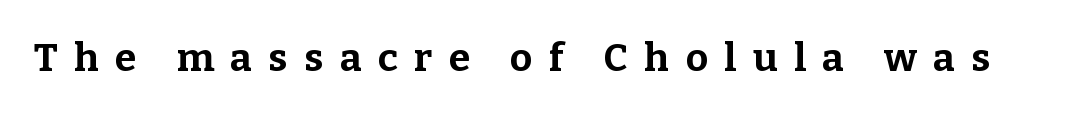
{"serif": "yes", "italic": "no", "bold": "yes", "weight": "bold", "width": "normal", "stroke_contrast": "low", "x_height": "medium", "monospaced": "no", "underline": "no", "letter_spacing": "wide", "letter_spacing_em": 0.42, "glyph_px": 39}
